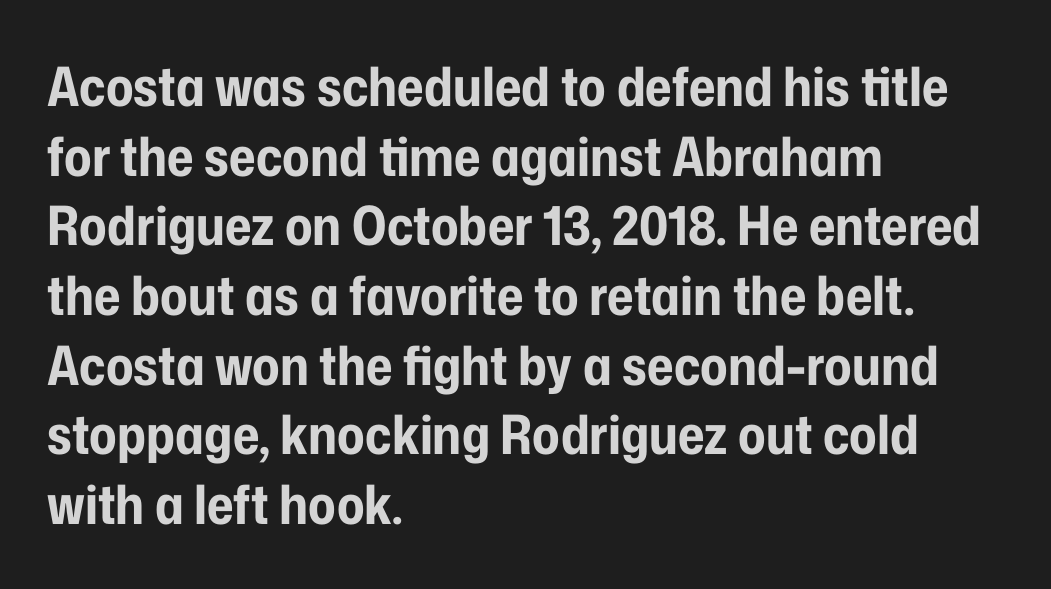
Q: Is the text bold? A: Yes.
Q: Is the text italic (slanted)? A: No, it is upright.
Q: Is the typeface a serif or a sans-serif typeface? A: Sans-serif.
Q: Is the text underlined? A: No.
Q: How is the paragraph aligned? A: Left-aligned.
Q: Is the spacing between letters normal or unusually wide? A: Normal.
Q: Is the spacing between lines tight, normal or loose? A: Normal.
Q: Width (condensed, normal, or wide)? A: Condensed.
Q: Stroke contrast? A: Low.
Q: x-height? A: Medium.
Q: Monospaced? A: No.
